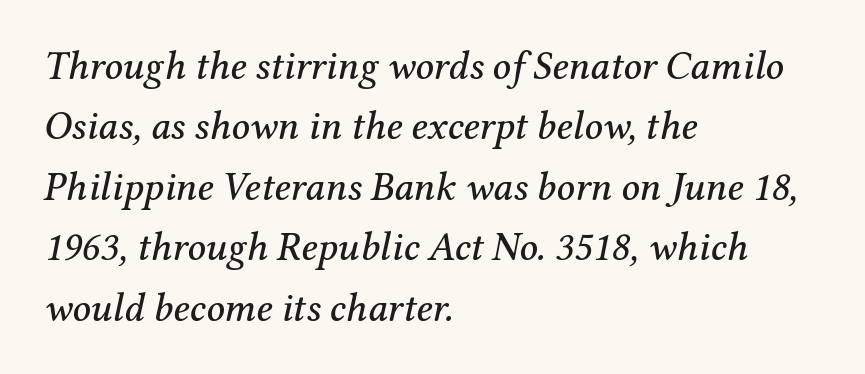
Do the characters align in a grid? No, the font is proportional. The text was rendered using a seriffed face with decorative stroke endings. The ragged edge is on the right, which tells us the setting is flush left. Reading down the column, the eye jumps a familiar distance to each next line.
